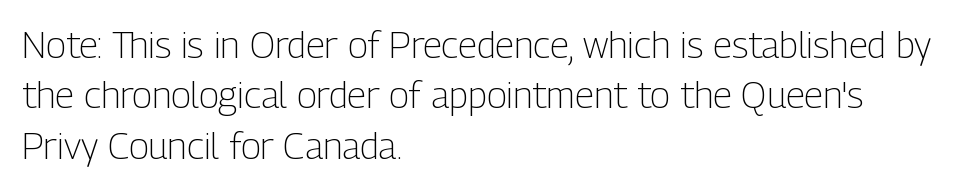
Q: Is the text bold? A: No.
Q: Is the text italic (slanted)? A: No, it is upright.
Q: Is the typeface a serif or a sans-serif typeface? A: Sans-serif.
Q: Is the text underlined? A: No.
Q: How is the paragraph aligned? A: Left-aligned.
Q: Is the spacing between letters normal or unusually wide? A: Normal.
Q: Is the spacing between lines tight, normal or loose? A: Normal.
Q: Width (condensed, normal, or wide)? A: Condensed.
Q: Stroke contrast? A: Low.
Q: x-height? A: Medium.
Q: Monospaced? A: No.
